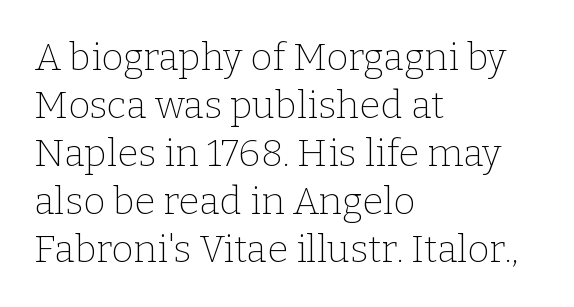
The image shows 38 px thin serif type, upright; set left-aligned, normal line spacing (1.26x), normal letter spacing, not underlined; low stroke contrast and a medium x-height.
